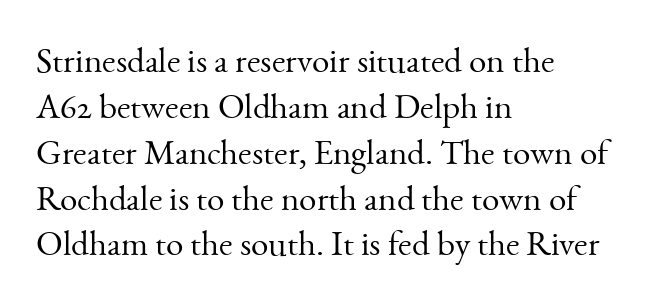
{"serif": "yes", "italic": "no", "bold": "no", "weight": "light", "width": "normal", "stroke_contrast": "medium", "x_height": "small", "monospaced": "no", "underline": "no", "align": "left", "line_spacing": "normal", "line_spacing_ratio": 1.31, "letter_spacing": "normal", "letter_spacing_em": 0.0, "glyph_px": 35}
